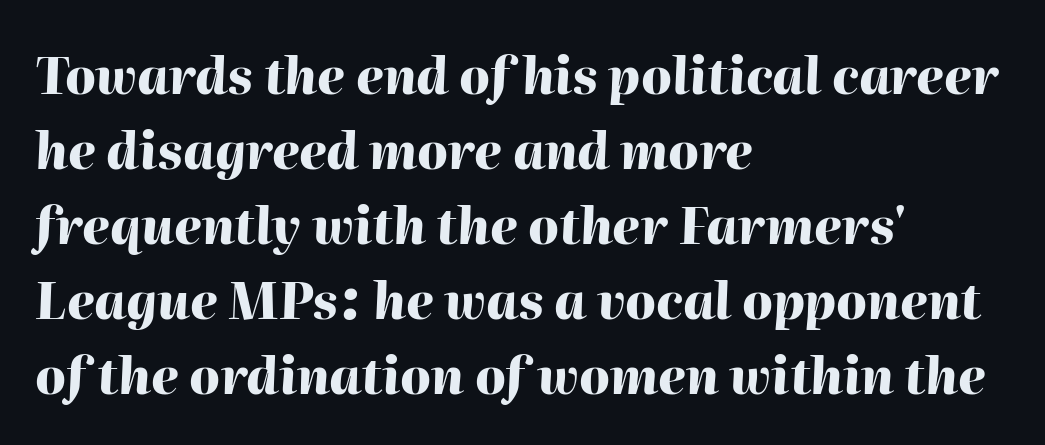
{"italic": "yes", "lean": "right", "slant_degrees": 2, "bold": "yes", "weight": "heavy", "width": "normal", "stroke_contrast": "high", "x_height": "medium", "monospaced": "no", "underline": "no", "align": "left", "line_spacing": "normal", "line_spacing_ratio": 1.5, "letter_spacing": "normal", "letter_spacing_em": 0.0, "glyph_px": 50}
